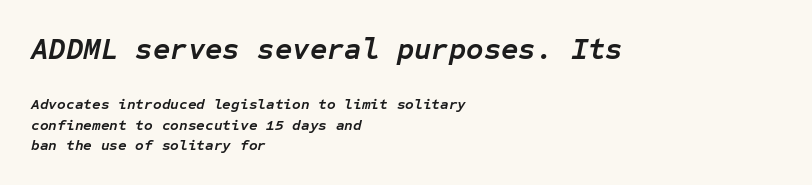
The image shows 30 px semibold type, italic (leaning right), monospaced; set left-aligned, normal line spacing (1.35x), normal letter spacing, not underlined; the first (top) block is 2.0x larger; low stroke contrast and a medium x-height.
